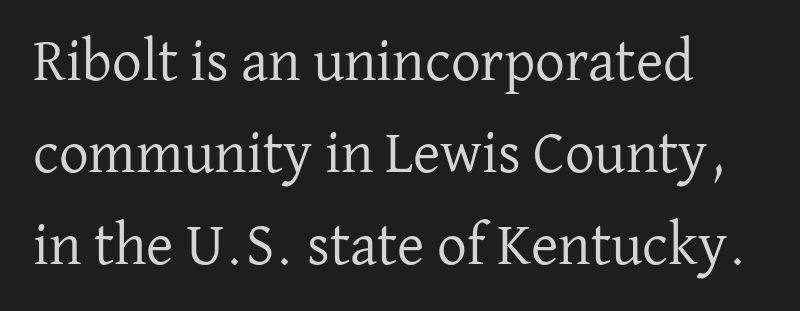
Weight: regular or lighter. The horizontal fit of the characters is conventional and even. Evenly set lines give the paragraph a standard silhouette. The characters display serif detailing at their extremities.
